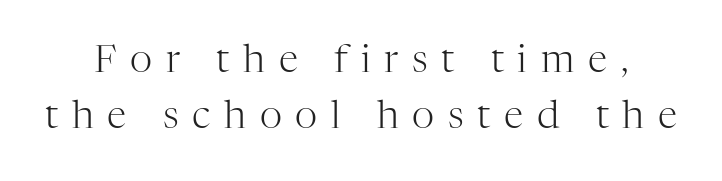
The image shows 39 px light serif type, upright; set normal line spacing (1.44x), unusually wide letter spacing (+0.35 em), not underlined; high stroke contrast and a medium x-height.
